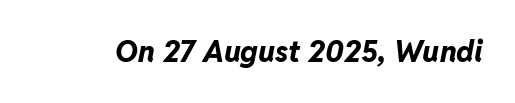
The image shows 29 px bold type, italic (leaning right); set normal letter spacing, not underlined; low stroke contrast and a medium x-height.
